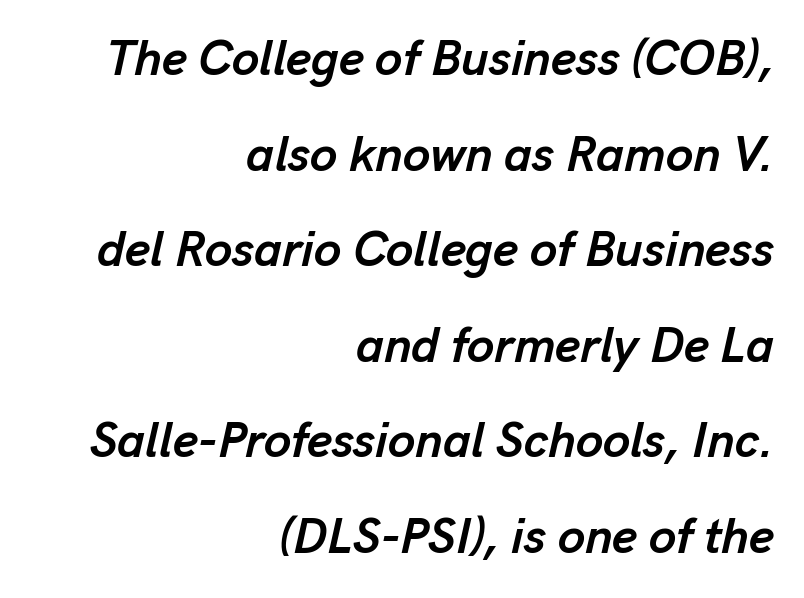
The image shows 49 px semibold type, italic (leaning right); set right-aligned, loose line spacing (1.95x), normal letter spacing, not underlined; low stroke contrast and a medium x-height.
